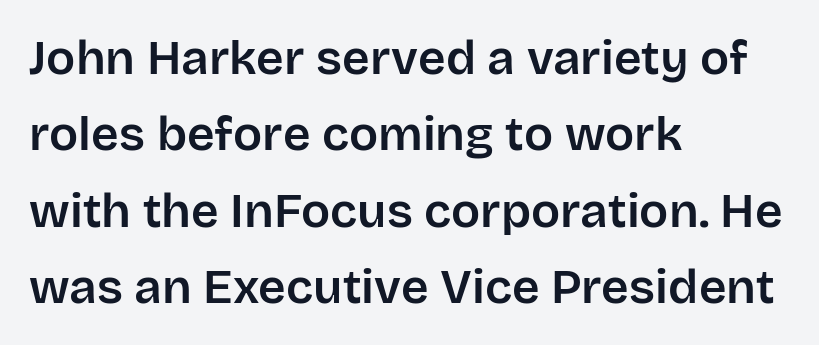
Words float on clear page, feet unadorned. How are the letters spaced? Ordinarily, with no added tracking. This block has exactly the height ordinary leading produces. Every character sits straight up, as roman type does. Reading down the block, your eye returns to a fixed left position each line.
